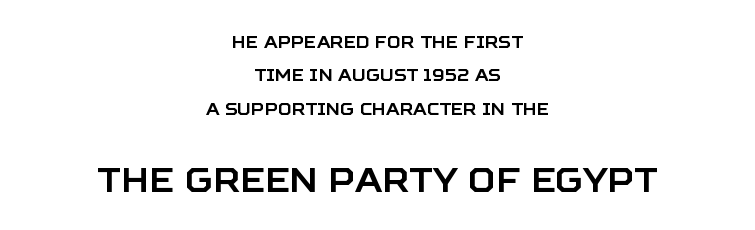
A typesetter would call this proportional, since set widths differ per character. The foot of each line stays bare and open. The setting favours the middle, as headings and verse often do. Posture: straight, roman, zero tilt. The designer went with a sans here, leaving each stem footless.
